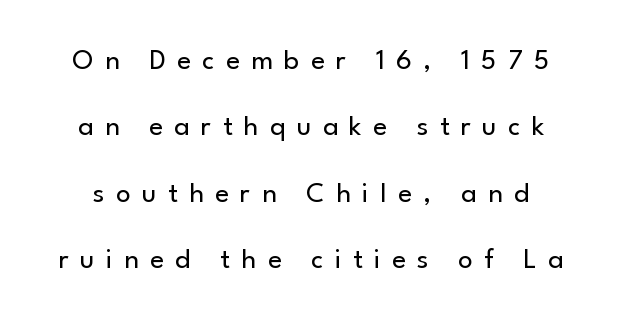
Q: Is the text bold? A: No.
Q: Is the text italic (slanted)? A: No, it is upright.
Q: Is the typeface a serif or a sans-serif typeface? A: Sans-serif.
Q: Is the text underlined? A: No.
Q: Is the spacing between letters normal or unusually wide? A: Unusually wide.
Q: Is the spacing between lines tight, normal or loose? A: Loose.
Q: Width (condensed, normal, or wide)? A: Normal.
Q: Stroke contrast? A: Low.
Q: x-height? A: Small.
Q: Monospaced? A: No.
